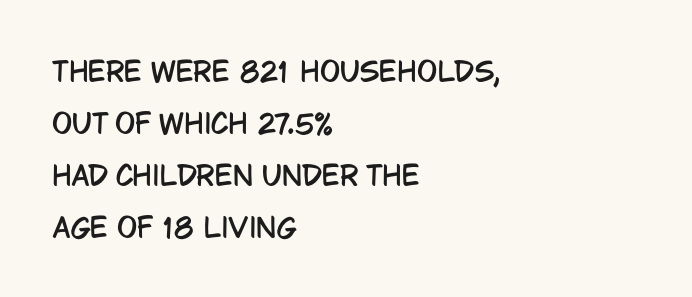
Q: Is the text italic (slanted)? A: No, it is upright.
Q: Is the text underlined? A: No.
Q: How is the paragraph aligned? A: Left-aligned.
Q: Is the spacing between letters normal or unusually wide? A: Normal.
Q: Is the spacing between lines tight, normal or loose? A: Loose.
